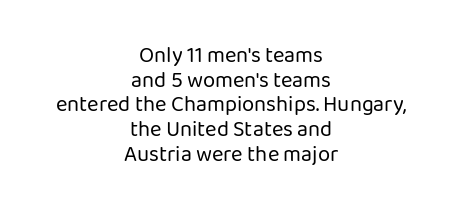
{"italic": "no", "bold": "no", "underline": "no", "align": "center", "line_spacing": "tight", "line_spacing_ratio": 1.12, "letter_spacing": "normal", "letter_spacing_em": 0.0, "glyph_px": 22}
